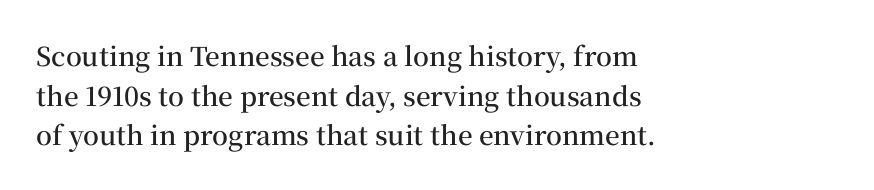
If you measured baseline to baseline, you'd find a middling distance. The typesetting leans somewhat heavy: a semibold. Which margin do the lines hug? The left one — the right edge is uneven. The font's upright variant was chosen for this text.
